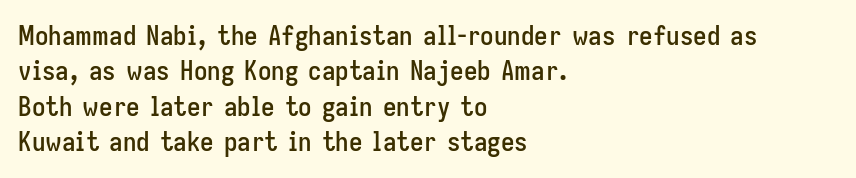
The image shows 27 px text type, upright; set left-aligned, normal line spacing (1.31x), normal letter spacing, not underlined.
